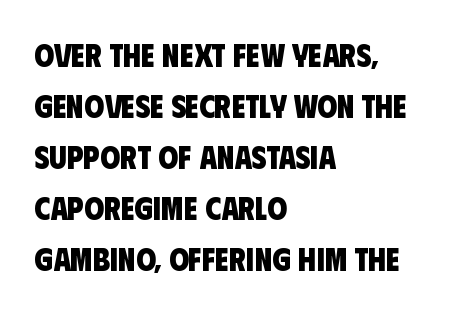
Q: Is the text bold? A: Yes.
Q: Is the typeface a serif or a sans-serif typeface? A: Sans-serif.
Q: Is the text underlined? A: No.
Q: How is the paragraph aligned? A: Left-aligned.
Q: Is the spacing between letters normal or unusually wide? A: Normal.
Q: Is the spacing between lines tight, normal or loose? A: Normal.
Q: Width (condensed, normal, or wide)? A: Condensed.
Q: Stroke contrast? A: Low.
Q: x-height? A: Large.
Q: Monospaced? A: No.
